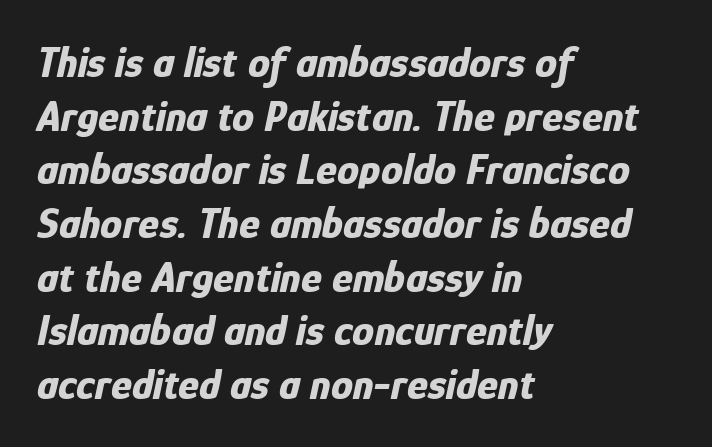
Is the letter spacing exaggerated? No — it looks like the ordinary default. The glyphs have the mass of a bold cut. Spacing verdict: proportional, widths tailored to each character. Horizontally, the lines are justified to the leading edge only.
